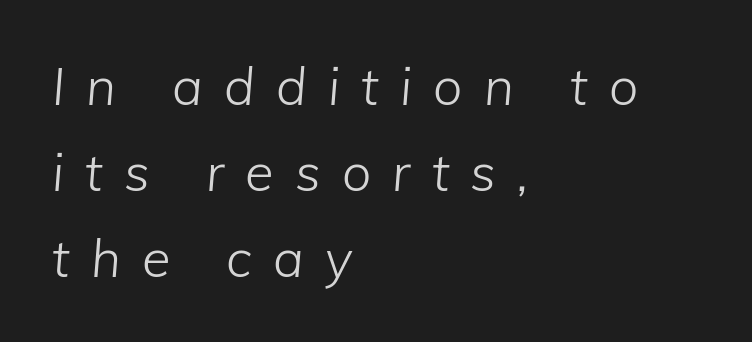
Q: Is the text bold? A: No.
Q: Is the text italic (slanted)? A: Yes, it leans right by about 5 degrees.
Q: Is the text underlined? A: No.
Q: How is the paragraph aligned? A: Left-aligned.
Q: Is the spacing between letters normal or unusually wide? A: Unusually wide.
Q: Is the spacing between lines tight, normal or loose? A: Normal.
Q: Width (condensed, normal, or wide)? A: Normal.
Q: Stroke contrast? A: Low.
Q: x-height? A: Medium.
Q: Monospaced? A: No.
